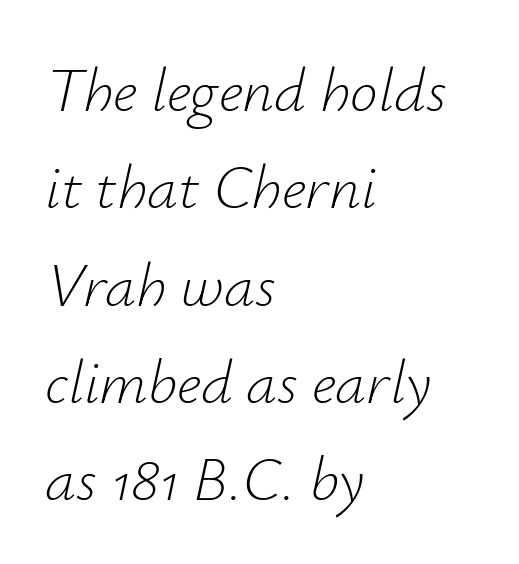
{"italic": "yes", "lean": "right", "slant_degrees": 12, "bold": "no", "weight": "light", "width": "normal", "stroke_contrast": "low", "x_height": "small", "monospaced": "no", "underline": "no", "align": "left", "line_spacing": "normal", "line_spacing_ratio": 1.57, "letter_spacing": "normal", "letter_spacing_em": 0.0, "glyph_px": 62}
